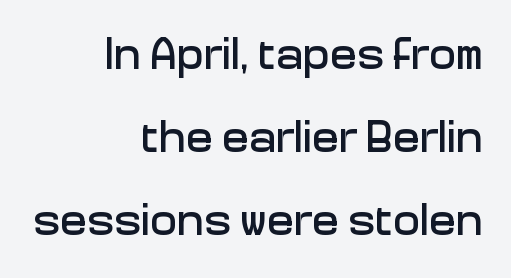
Q: Is the text italic (slanted)? A: No, it is upright.
Q: Is the typeface a serif or a sans-serif typeface? A: Sans-serif.
Q: Is the text underlined? A: No.
Q: How is the paragraph aligned? A: Right-aligned.
Q: Is the spacing between letters normal or unusually wide? A: Normal.
Q: Width (condensed, normal, or wide)? A: Normal.
Q: Stroke contrast? A: Low.
Q: x-height? A: Medium.
Q: Monospaced? A: No.
